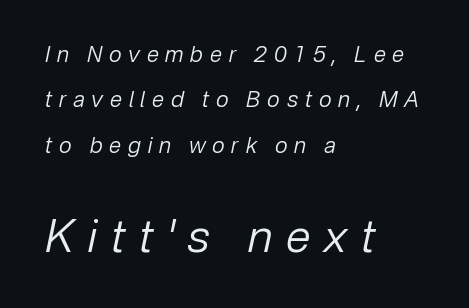
The image shows 45 px regular-weight type, italic (leaning right); set left-aligned, loose line spacing (2.06x), unusually wide letter spacing (+0.31 em), not underlined; the second (bottom) block is 2.05x larger; low stroke contrast and a medium x-height.
